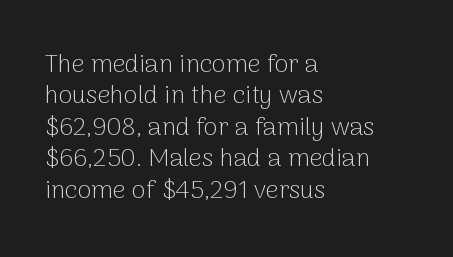
Q: Is the text bold? A: No.
Q: Is the text italic (slanted)? A: No, it is upright.
Q: Is the text underlined? A: No.
Q: How is the paragraph aligned? A: Left-aligned.
Q: Is the spacing between letters normal or unusually wide? A: Normal.
Q: Is the spacing between lines tight, normal or loose? A: Normal.
